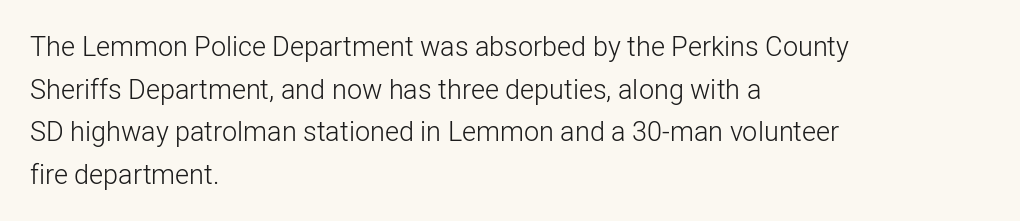
The image shows 27 px text type, upright; set left-aligned, normal line spacing (1.58x), normal letter spacing, not underlined.
